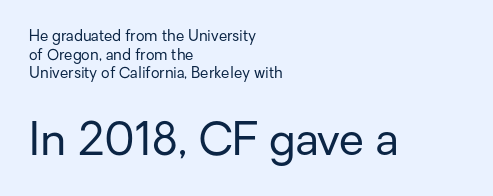
{"serif": "no", "italic": "no", "bold": "no", "weight": "regular", "width": "normal", "stroke_contrast": "low", "x_height": "medium", "monospaced": "no", "underline": "no", "align": "left", "line_spacing_ratio": 1.24, "letter_spacing": "normal", "letter_spacing_em": 0.0, "larger_block": "second", "size_ratio": 3.0, "glyph_px": 45}
